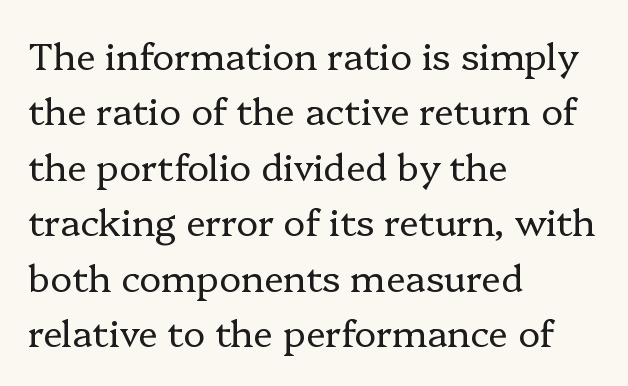
The image shows 37 px regular-weight serif type, upright; set left-aligned, normal line spacing (1.5x), normal letter spacing, not underlined; low stroke contrast and a medium x-height.
